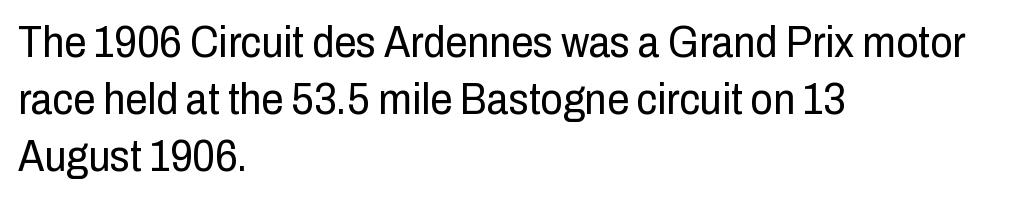
{"serif": "no", "italic": "no", "bold": "no", "weight": "regular", "width": "condensed", "stroke_contrast": "low", "x_height": "medium", "monospaced": "no", "underline": "no", "align": "left", "line_spacing": "normal", "line_spacing_ratio": 1.29, "letter_spacing": "normal", "letter_spacing_em": 0.0, "glyph_px": 44}
